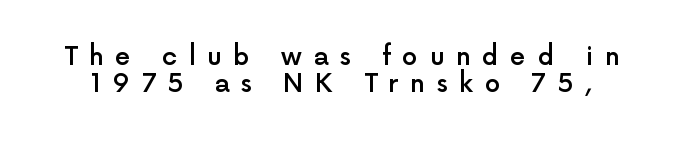
The image shows 25 px text type, upright; set tight line spacing (1.09x), unusually wide letter spacing (+0.47 em), not underlined.
